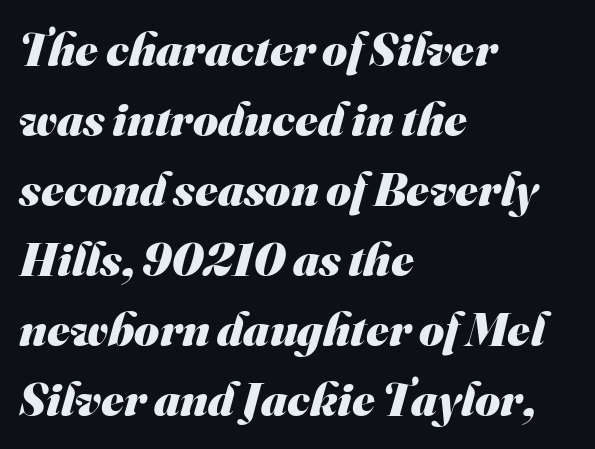
Q: Is the text bold? A: Yes.
Q: Is the typeface a serif or a sans-serif typeface? A: Sans-serif.
Q: Is the text underlined? A: No.
Q: How is the paragraph aligned? A: Left-aligned.
Q: Is the spacing between letters normal or unusually wide? A: Normal.
Q: Is the spacing between lines tight, normal or loose? A: Normal.
Q: Width (condensed, normal, or wide)? A: Normal.
Q: Stroke contrast? A: Medium.
Q: x-height? A: Small.
Q: Monospaced? A: No.
